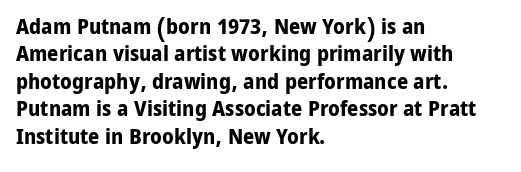
Only glyphs here, with clear space below each row. The type sits square on the baseline with zero lean. Short note: letters normally spaced. Summary of vertical rhythm: regular, with standard interline spacing. Thick stems and heavy bowls — unmistakably bold. Short and long lines alike share a common starting point at left.
